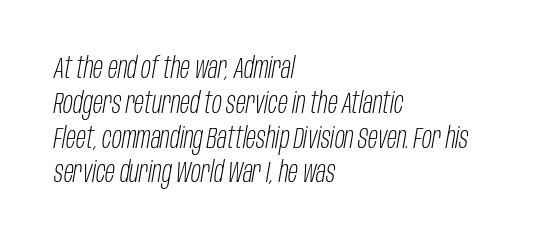
{"italic": "yes", "lean": "right", "slant_degrees": 10, "bold": "no", "weight": "light", "width": "condensed", "stroke_contrast": "low", "x_height": "large", "monospaced": "no", "underline": "no", "align": "left", "line_spacing_ratio": 1.2, "letter_spacing": "normal", "letter_spacing_em": 0.0, "glyph_px": 29}
